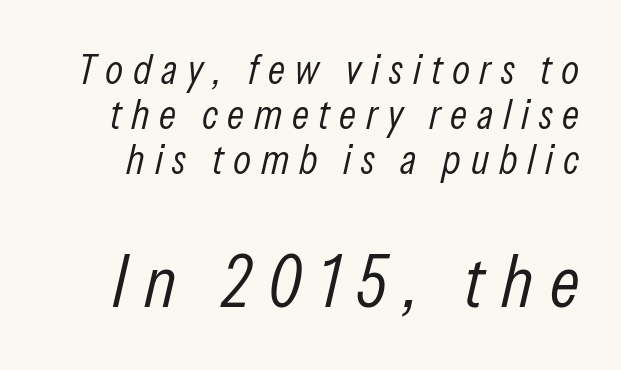
Is this a fixed-width face? No — the glyphs have proportional, varying widths. Nobody drew a line under any word here. This is oblique type, the kind used for emphasis or titles. Between these two stacked blocks, the lower one wins on size. Vertical stems look standard width or narrower in stroke.
